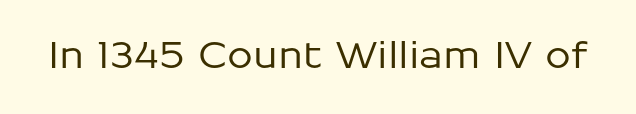
The image shows 37 px sans-serif type, upright; set normal letter spacing, not underlined; low stroke contrast and a medium x-height.
